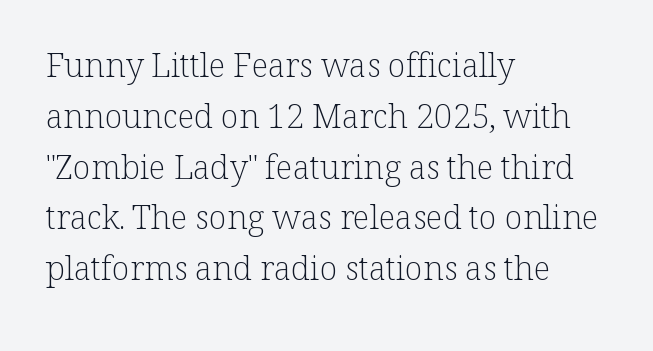
Caption: face not bold, strokes unweighted. Horizontal bands of white between lines are of average thickness. Each line starts at the same left margin while the right side varies. The specimen reads as upright at a glance. Glyph-to-glyph distance matches everyday printed text.
